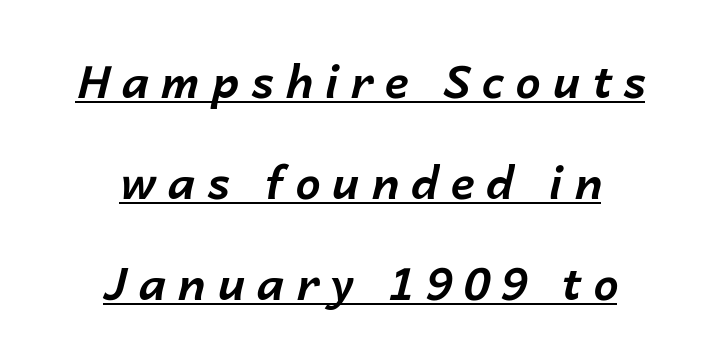
{"italic": "yes", "lean": "right", "slant_degrees": 14, "bold": "yes", "weight": "bold", "width": "normal", "stroke_contrast": "low", "x_height": "medium", "monospaced": "no", "underline": "yes", "align": "center", "line_spacing": "loose", "line_spacing_ratio": 2.25, "letter_spacing": "wide", "letter_spacing_em": 0.26, "glyph_px": 45}
